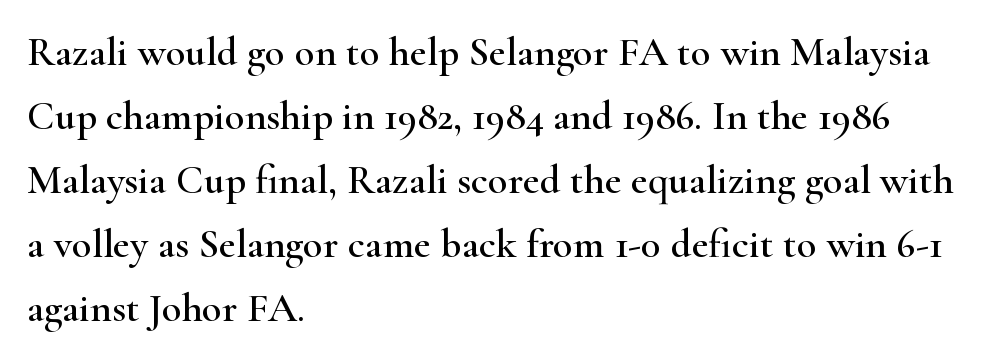
The image shows 41 px wide serif type, upright; set left-aligned, normal line spacing (1.56x), normal letter spacing, not underlined; high stroke contrast and a small x-height.
